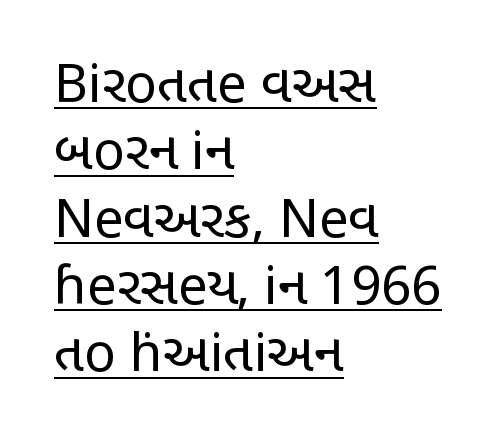
Caption: lettering with a line underneath. Ascenders rise straight up at ninety degrees. On a weight scale, this lands at 450 or below. The passage shown is typed in a proportional face where columns would drift. The rendering anchors every line to the left-hand side. One glance says typical: line gaps are just what's usual.
